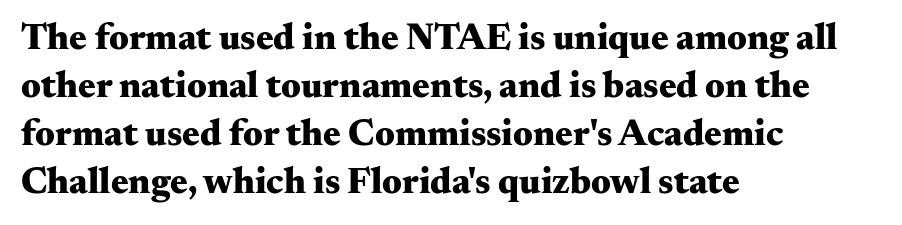
Q: Is the text bold? A: Yes.
Q: Is the text italic (slanted)? A: No, it is upright.
Q: Is the typeface a serif or a sans-serif typeface? A: Serif.
Q: Is the text underlined? A: No.
Q: How is the paragraph aligned? A: Left-aligned.
Q: Is the spacing between letters normal or unusually wide? A: Normal.
Q: Is the spacing between lines tight, normal or loose? A: Normal.
Q: Width (condensed, normal, or wide)? A: Wide.
Q: Stroke contrast? A: Medium.
Q: x-height? A: Small.
Q: Monospaced? A: No.
